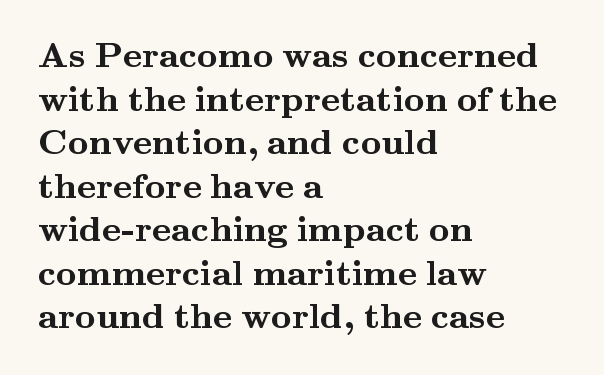
The image shows 36 px semibold, wide serif type, upright; set left-aligned, line spacing 1.21x, normal letter spacing, not underlined; medium stroke contrast and a small x-height.
